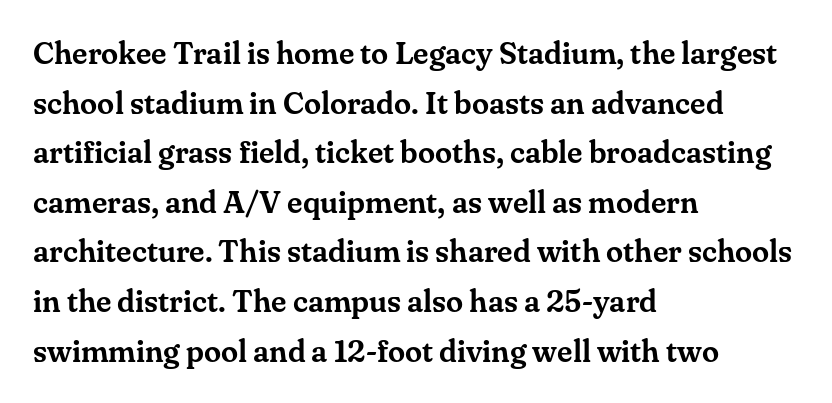
Q: Is the text italic (slanted)? A: No, it is upright.
Q: Is the typeface a serif or a sans-serif typeface? A: Serif.
Q: Is the text underlined? A: No.
Q: How is the paragraph aligned? A: Left-aligned.
Q: Is the spacing between letters normal or unusually wide? A: Normal.
Q: Is the spacing between lines tight, normal or loose? A: Normal.
Q: Width (condensed, normal, or wide)? A: Normal.
Q: Stroke contrast? A: Medium.
Q: x-height? A: Small.
Q: Monospaced? A: No.
